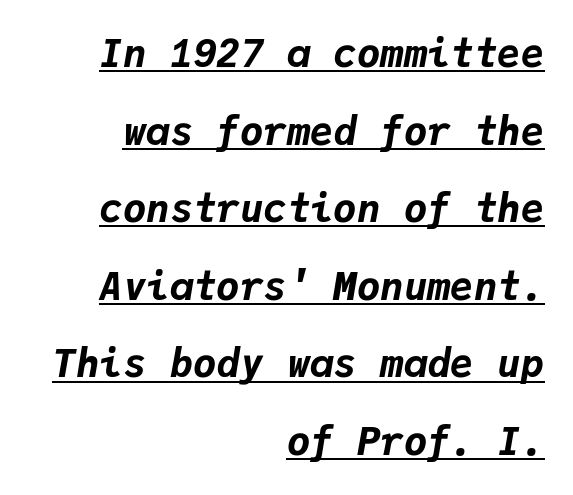
{"italic": "yes", "lean": "right", "slant_degrees": 9, "bold": "yes", "weight": "bold", "width": "normal", "stroke_contrast": "low", "x_height": "medium", "monospaced": "yes", "underline": "yes", "align": "right", "line_spacing": "loose", "line_spacing_ratio": 1.99, "letter_spacing": "normal", "letter_spacing_em": 0.0, "glyph_px": 39}
